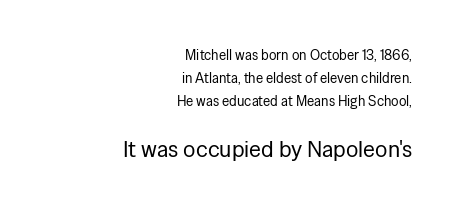
Q: Is the text bold? A: No.
Q: Is the text italic (slanted)? A: No, it is upright.
Q: Is the text underlined? A: No.
Q: How is the paragraph aligned? A: Right-aligned.
Q: Is the spacing between letters normal or unusually wide? A: Normal.
Q: Is the spacing between lines tight, normal or loose? A: Normal.
Q: Which block of text is set in a larger size, the first (top) or the second (bottom)? A: The second (bottom) one.
